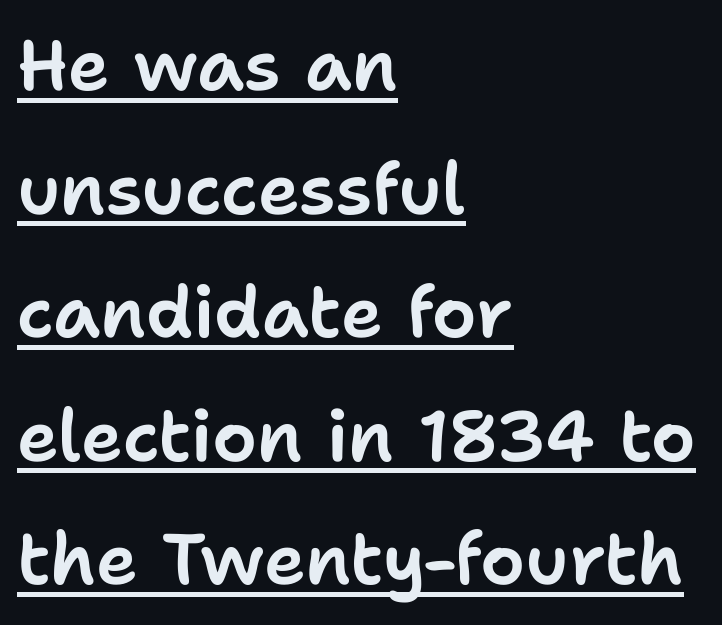
{"serif": "no", "italic": "no", "width": "normal", "stroke_contrast": "low", "x_height": "medium", "monospaced": "no", "underline": "yes", "align": "left", "line_spacing_ratio": 1.74, "letter_spacing": "normal", "letter_spacing_em": 0.0, "glyph_px": 71}
